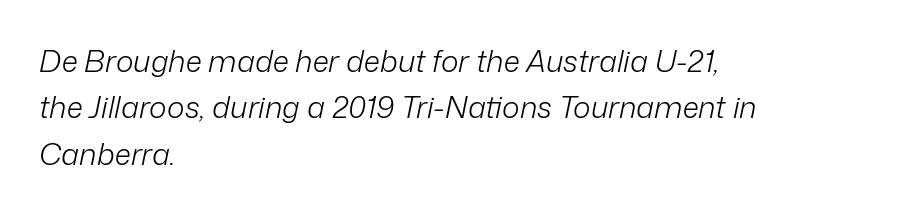
{"italic": "yes", "lean": "right", "slant_degrees": 12, "bold": "no", "weight": "light", "width": "normal", "stroke_contrast": "low", "x_height": "medium", "monospaced": "no", "underline": "no", "align": "left", "line_spacing": "normal", "line_spacing_ratio": 1.55, "letter_spacing": "normal", "letter_spacing_em": 0.0, "glyph_px": 30}
